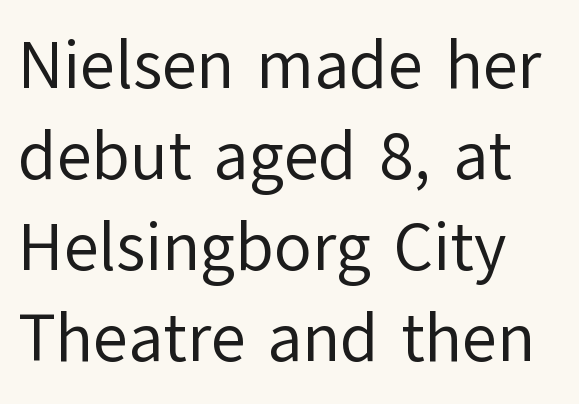
Q: Is the text bold? A: No.
Q: Is the text italic (slanted)? A: No, it is upright.
Q: Is the typeface a serif or a sans-serif typeface? A: Sans-serif.
Q: Is the text underlined? A: No.
Q: How is the paragraph aligned? A: Left-aligned.
Q: Is the spacing between letters normal or unusually wide? A: Normal.
Q: Is the spacing between lines tight, normal or loose? A: Normal.
Q: Width (condensed, normal, or wide)? A: Normal.
Q: Stroke contrast? A: Low.
Q: x-height? A: Medium.
Q: Monospaced? A: No.
